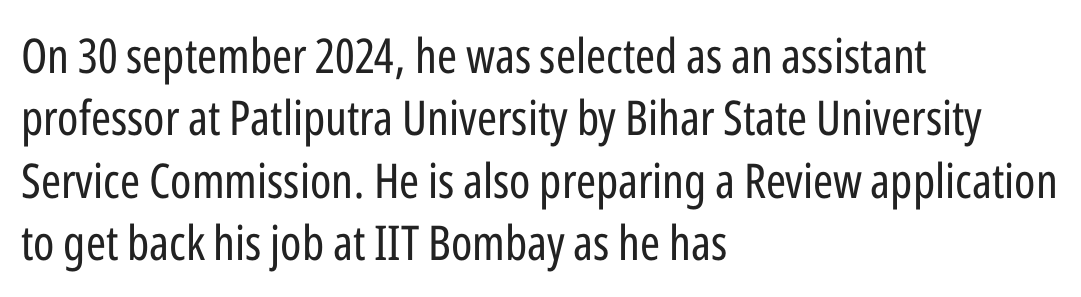
The image shows 48 px regular-weight, condensed sans-serif type, upright; set left-aligned, normal line spacing (1.3x), normal letter spacing, not underlined; low stroke contrast and a medium x-height.
